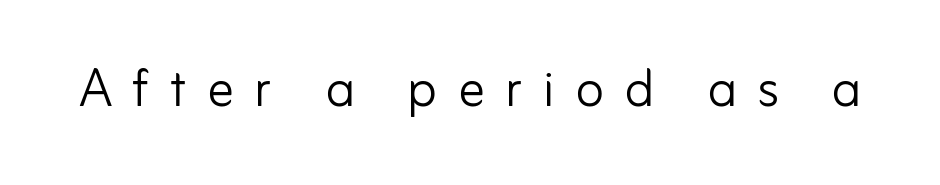
Do the characters align in a grid? No, the font is proportional. A sans-serif font was chosen for this passage. The gap between lines stays unmarked. The typography opts for an upright posture over an oblique one. Is the letter spacing exaggerated? Yes — the characters are pushed far apart. Weight: regular or lighter.
